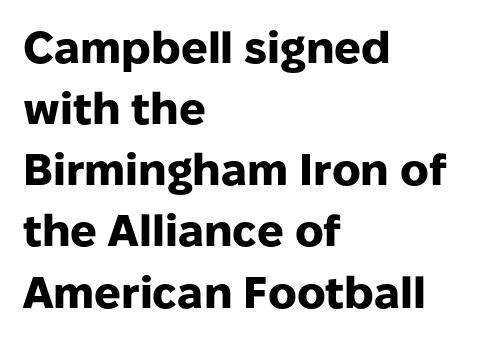
This sample uses an upright cut, with every glyph sitting square on the baseline. Each letter keeps its own natural width here, so spacing adapts to shape. These lines stack with their left ends in a neat column. The typesetting leans heavy: a genuine bold. Words float on clear page, feet unadorned. I'd call this a sans setting — the letters go barefoot.
